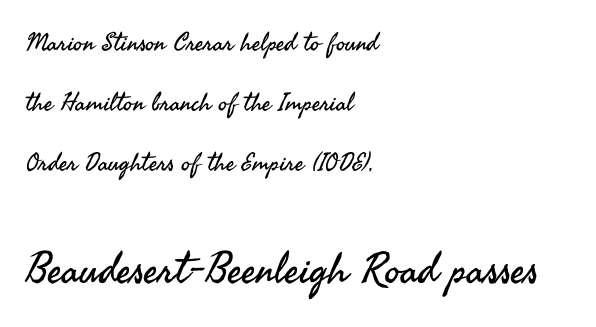
{"serif": "no", "bold": "no", "weight": "regular", "width": "normal", "stroke_contrast": "medium", "x_height": "small", "monospaced": "no", "underline": "no", "align": "left", "line_spacing": "loose", "line_spacing_ratio": 2.41, "letter_spacing": "normal", "letter_spacing_em": 0.0, "larger_block": "second", "size_ratio": 1.72, "glyph_px": 43}
